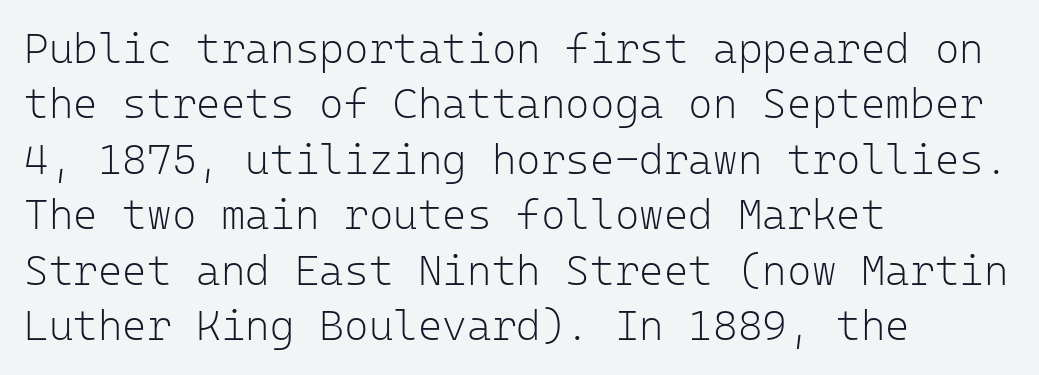
{"serif": "no", "italic": "no", "bold": "no", "weight": "light", "width": "normal", "stroke_contrast": "low", "x_height": "medium", "monospaced": "yes", "underline": "no", "align": "left", "line_spacing": "normal", "line_spacing_ratio": 1.32, "letter_spacing": "normal", "letter_spacing_em": 0.0, "glyph_px": 42}
